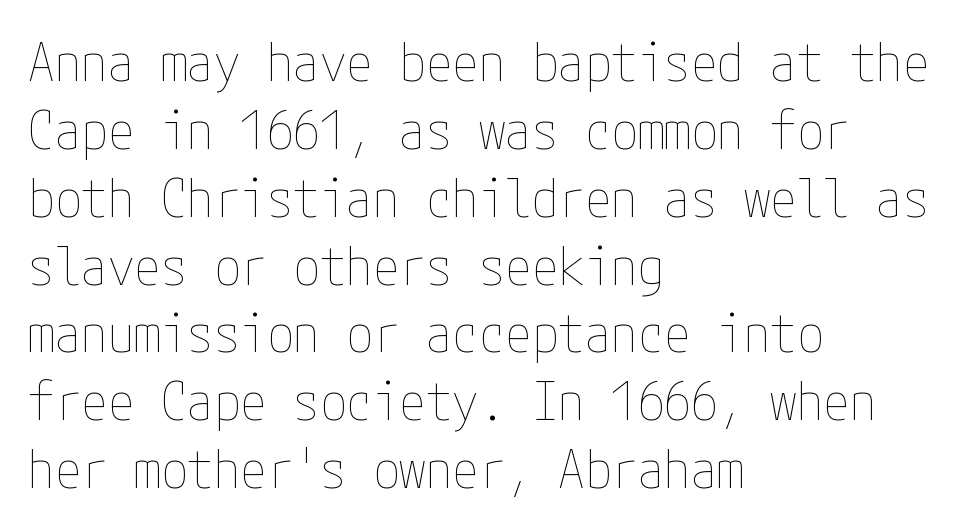
Compared with a centered layout, this one pins lines to the left instead. Weight: in the light-to-regular range. Do the letters lean? They stand straight. Has an underline been added? It has not. Leading: standard. Nobody touched the tracking dial on this one.
